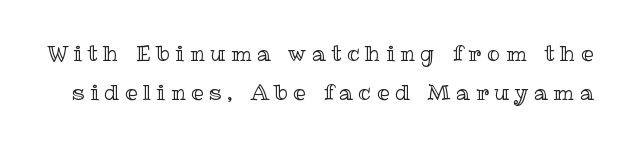
{"italic": "no", "underline": "no", "line_spacing_ratio": 1.77, "letter_spacing": "wide", "letter_spacing_em": 0.26, "glyph_px": 22}
